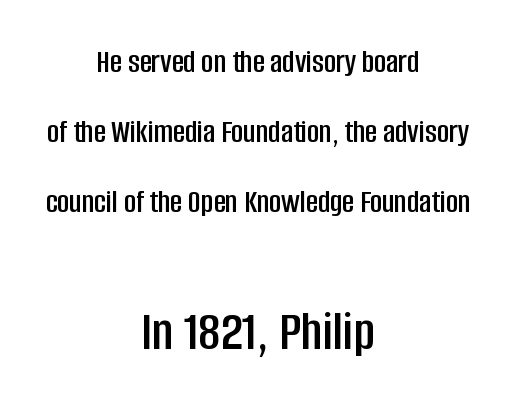
Q: Is the text italic (slanted)? A: No, it is upright.
Q: Is the typeface a serif or a sans-serif typeface? A: Sans-serif.
Q: Is the text underlined? A: No.
Q: How is the paragraph aligned? A: Centered.
Q: Is the spacing between letters normal or unusually wide? A: Normal.
Q: Is the spacing between lines tight, normal or loose? A: Loose.
Q: Which block of text is set in a larger size, the first (top) or the second (bottom)? A: The second (bottom) one.
Q: Width (condensed, normal, or wide)? A: Condensed.
Q: Stroke contrast? A: Low.
Q: x-height? A: Large.
Q: Monospaced? A: No.
